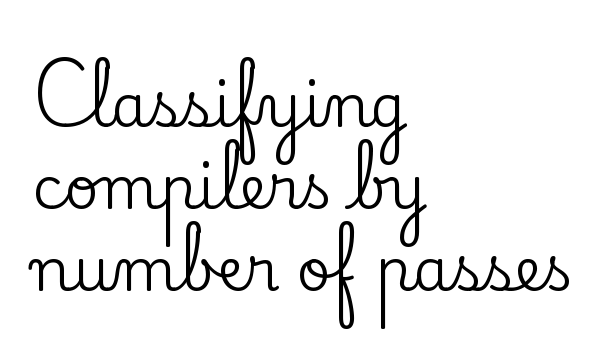
{"serif": "yes", "italic": "no", "width": "normal", "stroke_contrast": "low", "x_height": "small", "monospaced": "no", "underline": "no", "align": "left", "line_spacing": "normal", "line_spacing_ratio": 1.39, "letter_spacing": "normal", "letter_spacing_em": 0.0, "glyph_px": 59}
